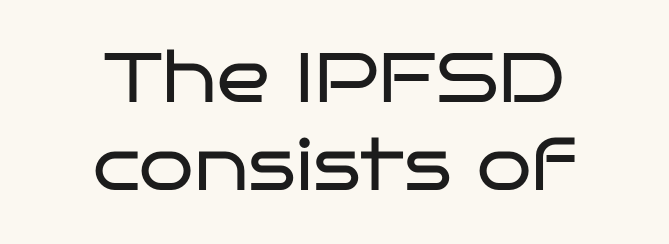
Q: Is the text bold? A: No.
Q: Is the text italic (slanted)? A: No, it is upright.
Q: Is the typeface a serif or a sans-serif typeface? A: Sans-serif.
Q: Is the text underlined? A: No.
Q: How is the paragraph aligned? A: Centered.
Q: Is the spacing between letters normal or unusually wide? A: Normal.
Q: Is the spacing between lines tight, normal or loose? A: Normal.
Q: Width (condensed, normal, or wide)? A: Wide.
Q: Stroke contrast? A: Low.
Q: x-height? A: Large.
Q: Monospaced? A: No.
